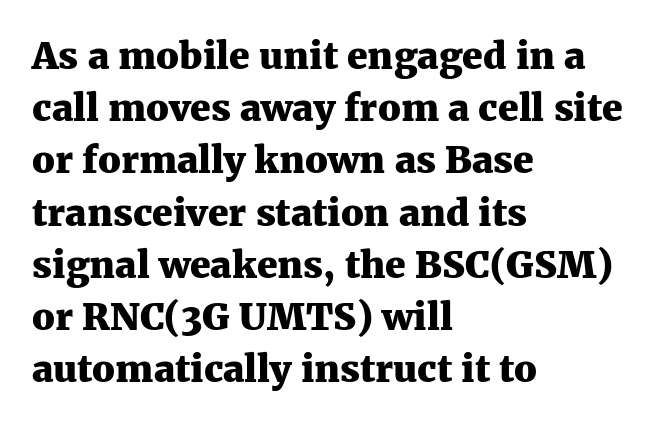
Varying glyph widths throughout — classic text-font behaviour. Little horizontal feet cap the strokes, marking this as serif type. Inter-character spacing is left at the font's built-in metrics. Anything drawn beneath the words? Only blank space. These lines sit exactly where default settings would place them.
